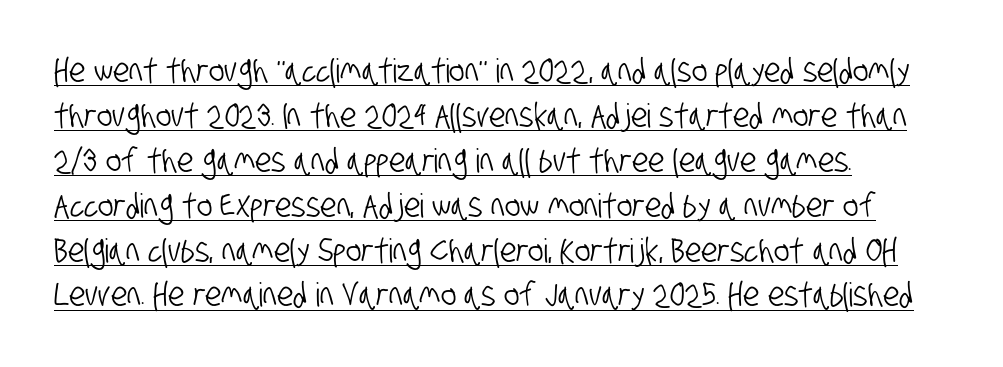
Type style note: lacks serifs. Emphasis is given by a line drawn under the lettering. Evenly set lines give the paragraph a standard silhouette. The gaps between neighbouring characters are ordinary and unremarkable.
